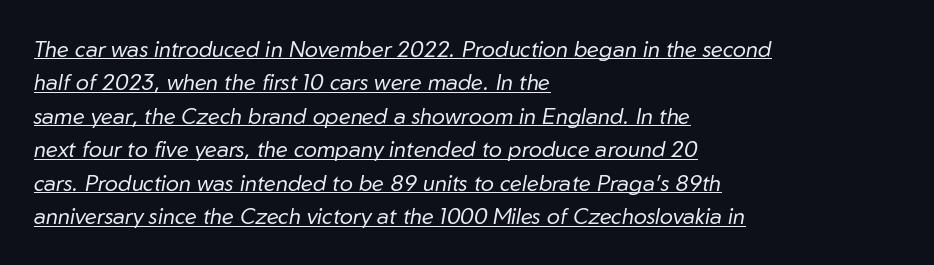
The rendering uses a moderate line-height, typical for paragraphs. Every row of glyphs begins at an identical x-position on the left. Students, observe the line beneath the letters — that is underlining. No heavy texture on the line: the type isn't bold. Look at the tracking — it's just the regular setting, nothing added. The rendering applies a slant to the glyphs.
